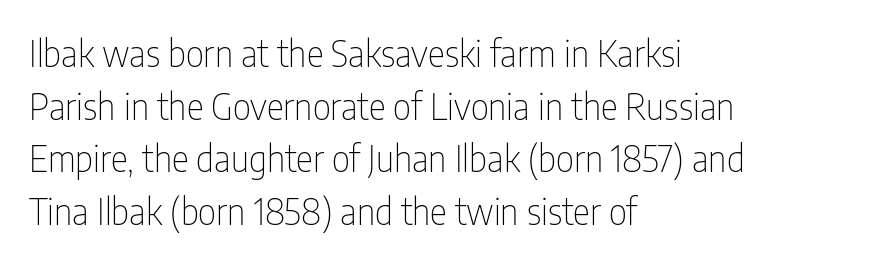
Q: Is the text bold? A: No.
Q: Is the text italic (slanted)? A: No, it is upright.
Q: Is the typeface a serif or a sans-serif typeface? A: Sans-serif.
Q: Is the text underlined? A: No.
Q: How is the paragraph aligned? A: Left-aligned.
Q: Is the spacing between letters normal or unusually wide? A: Normal.
Q: Is the spacing between lines tight, normal or loose? A: Normal.
Q: Width (condensed, normal, or wide)? A: Condensed.
Q: Stroke contrast? A: Low.
Q: x-height? A: Medium.
Q: Monospaced? A: No.
